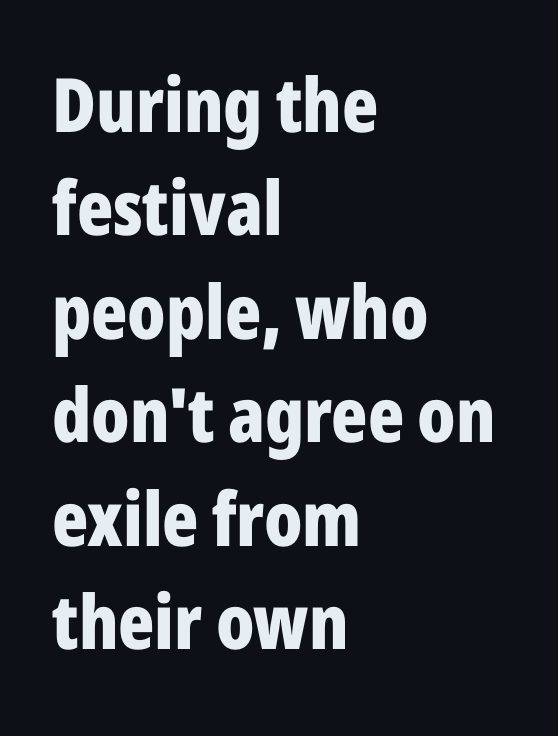
Each new line begins a customary step beneath the previous one. One-word summary of the alignment: left. Descenders are the only things crossing below the line. This sample has the flowing, uneven cadence of proportional lettering.
